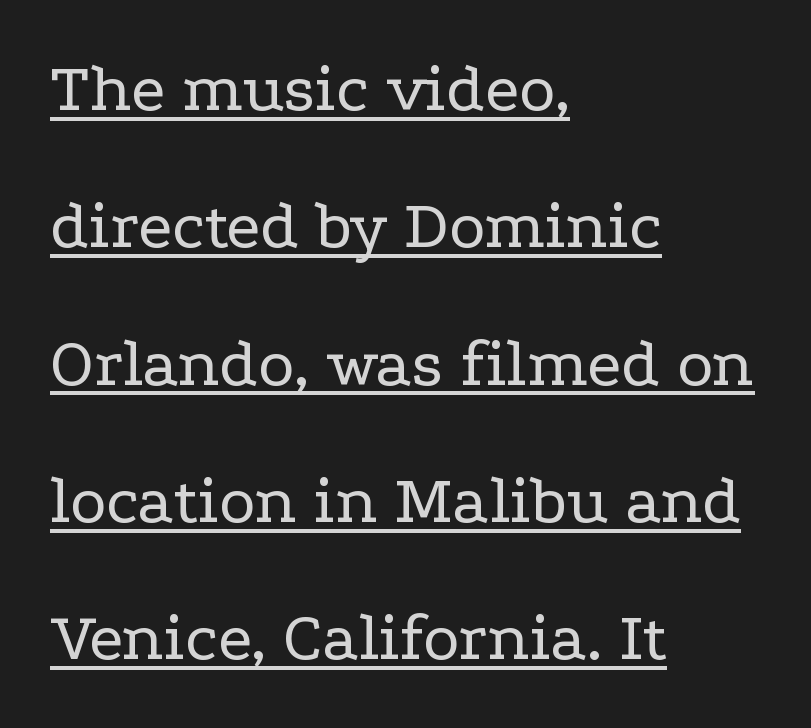
{"serif": "yes", "italic": "no", "bold": "no", "weight": "regular", "width": "wide", "stroke_contrast": "low", "x_height": "medium", "monospaced": "no", "underline": "yes", "align": "left", "line_spacing": "loose", "line_spacing_ratio": 1.99, "letter_spacing": "normal", "letter_spacing_em": 0.0, "glyph_px": 69}
